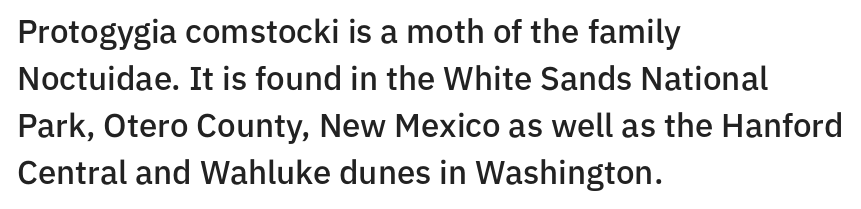
This rendering leaves character spacing at its baseline value. The lines are quadded left. Reading down the column, the eye jumps a familiar distance to each next line. Underlining? Definitely not there. Looks like regular typesetting: each glyph gets only the width it needs.
